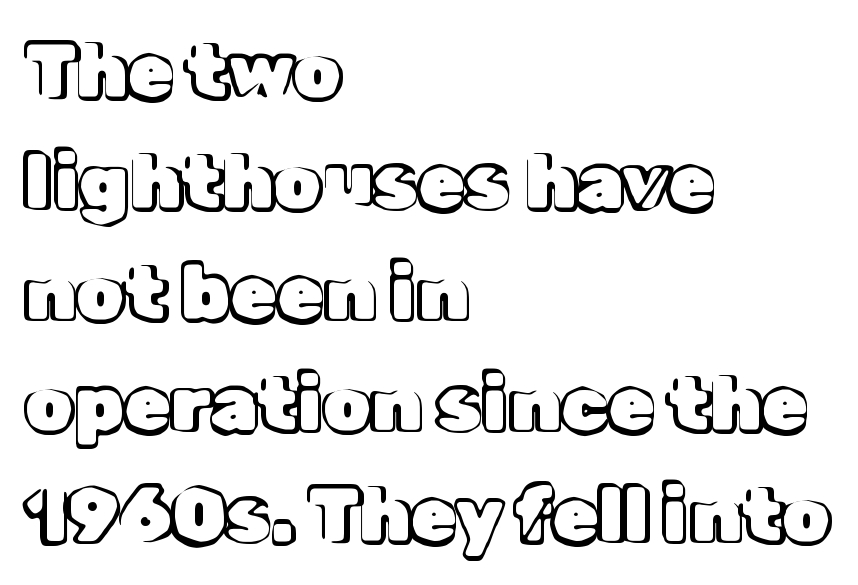
{"italic": "no", "width": "normal", "x_height": "medium", "monospaced": "no", "underline": "no", "align": "left", "line_spacing": "normal", "line_spacing_ratio": 1.46, "letter_spacing": "normal", "letter_spacing_em": 0.0, "glyph_px": 76}
